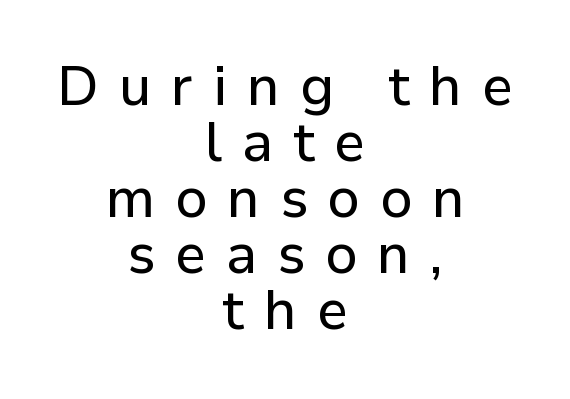
Quick note: underline off. Serifs: no, the terminals of the letterforms are clean. Each word looks stretched out because of the extra space between its letters. Spacing verdict: proportional, widths tailored to each character. If you measured baseline to baseline, you'd find a short distance.
